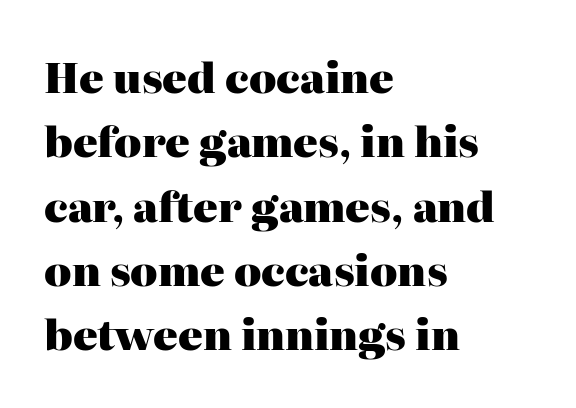
Examine the stroke ends and you'll spot serifs. Weight check: bold — yes, fully. Compared with a centered layout, this one pins lines to the left instead. Proportional: the letters do not fall into vertical columns. Any mark beneath the type? The region is blank. The lettering holds an erect, upright posture throughout.
